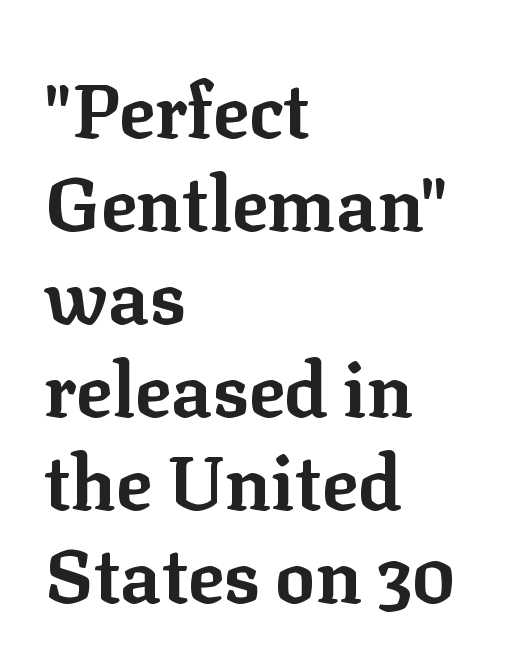
A classic flush-left, rag-right setting is used for this passage. Rule under the text: the space is simply empty. Spacing verdict: proportional, widths tailored to each character. Notice how the stems are strictly vertical — no italics here.
